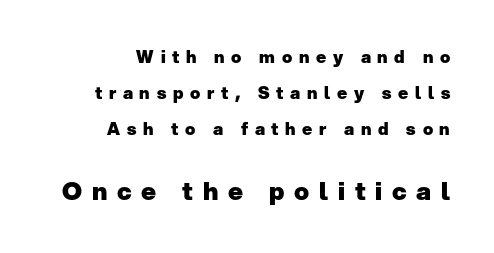
Q: Is the text bold? A: Yes.
Q: Is the text italic (slanted)? A: No, it is upright.
Q: Is the text underlined? A: No.
Q: How is the paragraph aligned? A: Right-aligned.
Q: Is the spacing between letters normal or unusually wide? A: Unusually wide.
Q: Is the spacing between lines tight, normal or loose? A: Loose.
Q: Which block of text is set in a larger size, the first (top) or the second (bottom)? A: The second (bottom) one.
